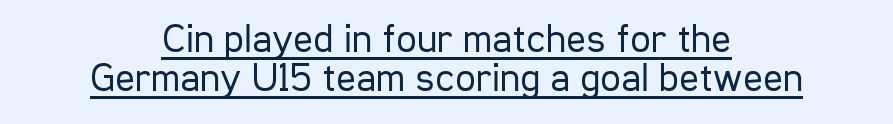
{"serif": "no", "italic": "no", "bold": "no", "weight": "regular", "width": "condensed", "stroke_contrast": "low", "x_height": "medium", "monospaced": "no", "underline": "yes", "align": "center", "line_spacing": "tight", "line_spacing_ratio": 0.96, "letter_spacing": "normal", "letter_spacing_em": 0.0, "glyph_px": 41}
